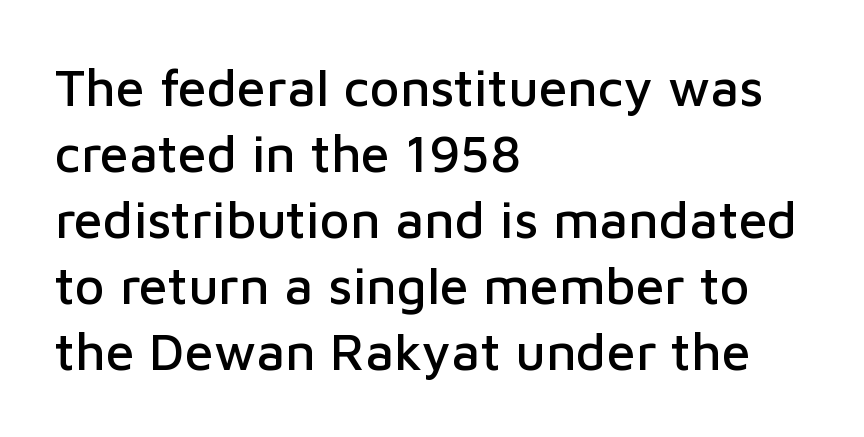
A typesetter would call this proportional, since set widths differ per character. Interline gaps are of average width in this sample. The characters display no serif detailing; their extremities are plain. The face used here is rendered with its standard letterfit.
